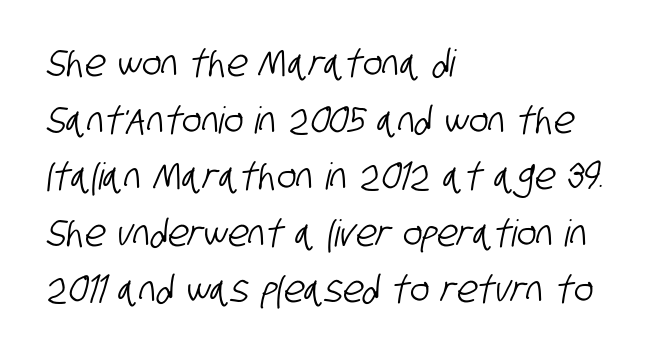
A sans-serif font was chosen for this passage. This sample has the flowing, uneven cadence of proportional lettering. Compared with typical body copy, the letter spacing here is the same. Horizontally, the lines are justified to the leading edge only. The block of text has a typical density, with ordinary space between rows.
